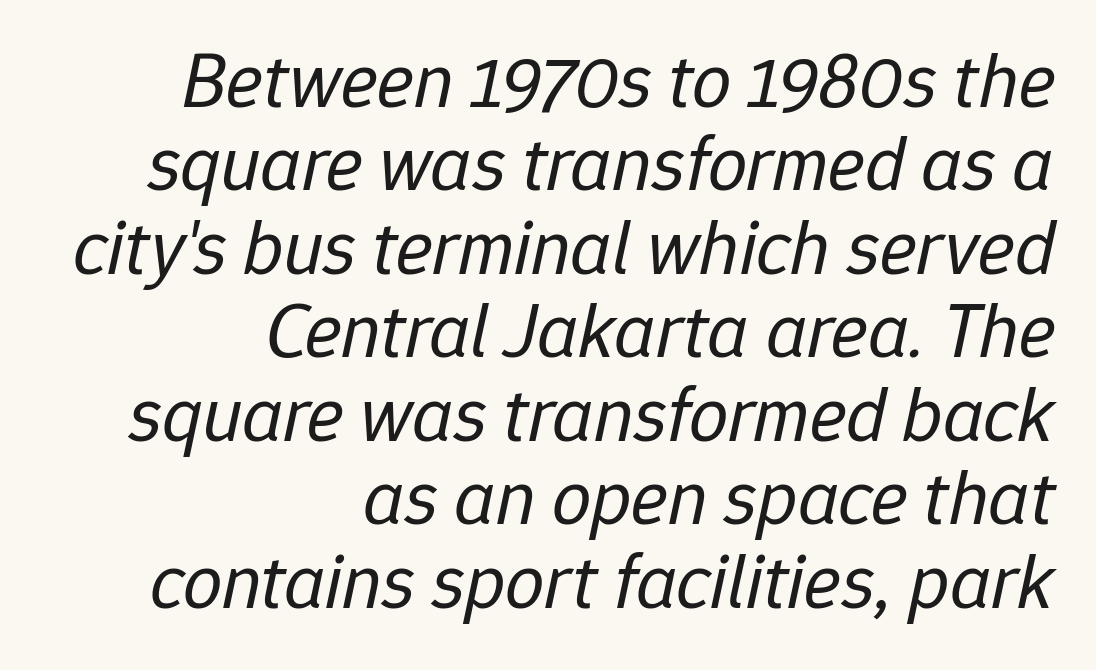
Underlining? Definitely not there. Is this a fixed-width face? No — the glyphs have proportional, varying widths. Casual observation: everything's shoved over to the right. Standard letterfit; no display-style spreading of the glyphs. The axis of the letterforms is tilted away from vertical.
